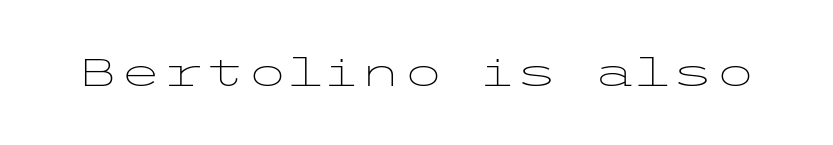
Q: Is the text bold? A: No.
Q: Is the text italic (slanted)? A: No, it is upright.
Q: Is the typeface a serif or a sans-serif typeface? A: Sans-serif.
Q: Is the text underlined? A: No.
Q: Is the spacing between letters normal or unusually wide? A: Normal.
Q: Width (condensed, normal, or wide)? A: Wide.
Q: Stroke contrast? A: Low.
Q: x-height? A: Medium.
